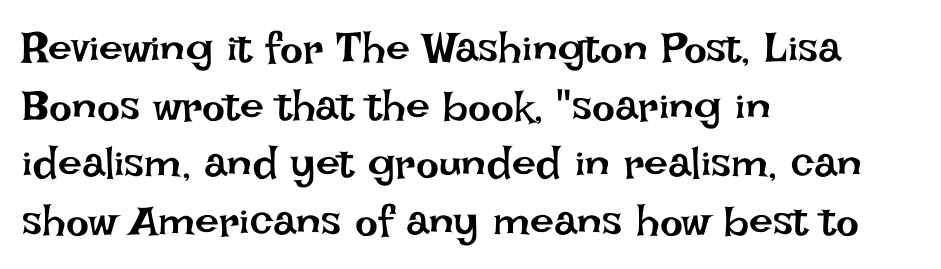
The image shows 43 px regular-weight type, upright; set left-aligned, normal line spacing (1.34x), normal letter spacing, not underlined; low stroke contrast and a large x-height.
